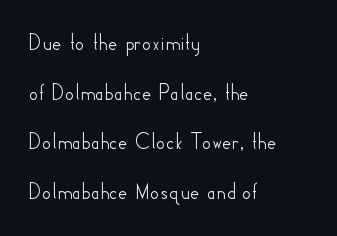
Q: Is the text italic (slanted)? A: No, it is upright.
Q: Is the text underlined? A: No.
Q: How is the paragraph aligned? A: Left-aligned.
Q: Is the spacing between letters normal or unusually wide? A: Normal.
Q: Is the spacing between lines tight, normal or loose? A: Loose.
